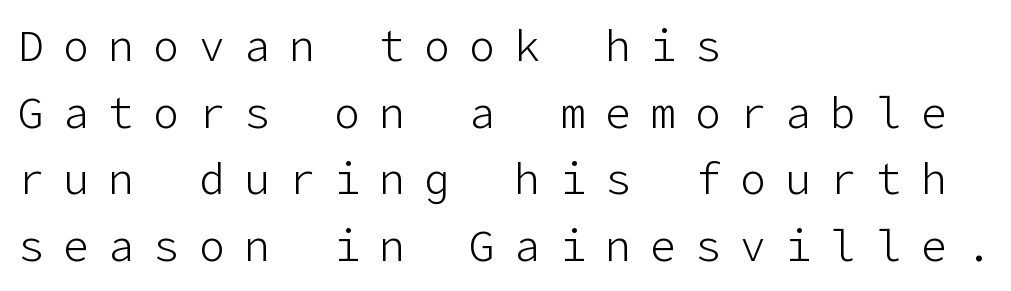
Vertically, the passage feels balanced, rows spaced as you'd expect. Are there feet on the stems? There aren't — it's a sans. Line beginnings align vertically; line endings do not. Check under the words: just untouched page.
